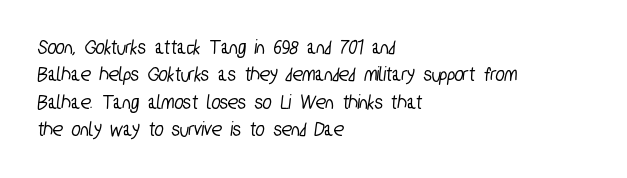
Any mark beneath the type? The region is blank. The vertical gap from one line to the next is medium. Compared with typical body copy, the letter spacing here is the same. The compositor pushed each line to the left boundary.
